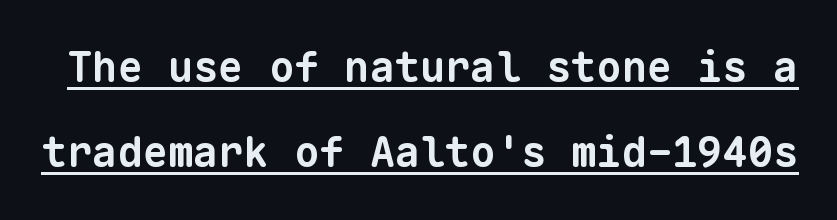
{"serif": "no", "bold": "yes", "weight": "bold", "width": "normal", "stroke_contrast": "low", "x_height": "medium", "monospaced": "yes", "underline": "yes", "line_spacing": "loose", "line_spacing_ratio": 2.03, "letter_spacing": "normal", "letter_spacing_em": 0.0, "glyph_px": 42}
